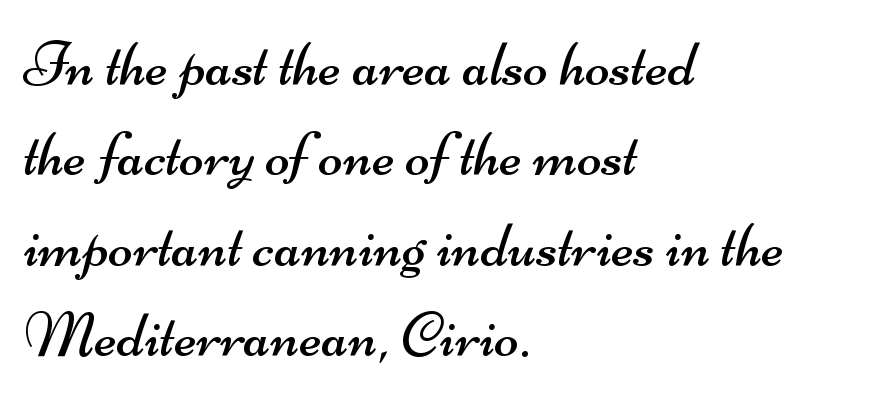
The font family rendered here belongs to the sans-serif group. The lines in this sample share a left origin and differ only in where they stop. What's the leading like? Ordinary, nothing unusual. These lines are rendered in a variable-pitch font.
